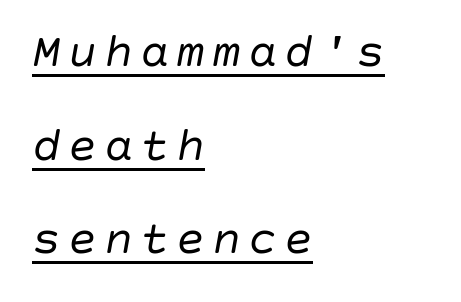
The letters look calm and open, with moderate or lighter stems. The rendering uses the underline text-decoration. Does the leading feel generous? Absolutely, it's lavish. One-word summary of the alignment: left. You can tell it's italic because the verticals aren't actually vertical.
